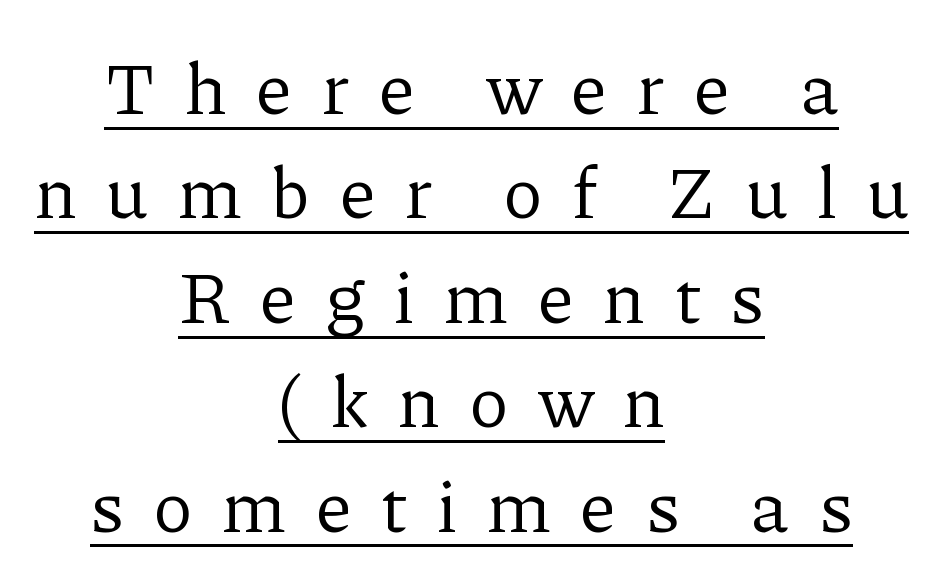
The image shows 73 px regular-weight serif type, upright; set centered, normal line spacing (1.43x), unusually wide letter spacing (+0.41 em), underlined; low stroke contrast and a medium x-height.
